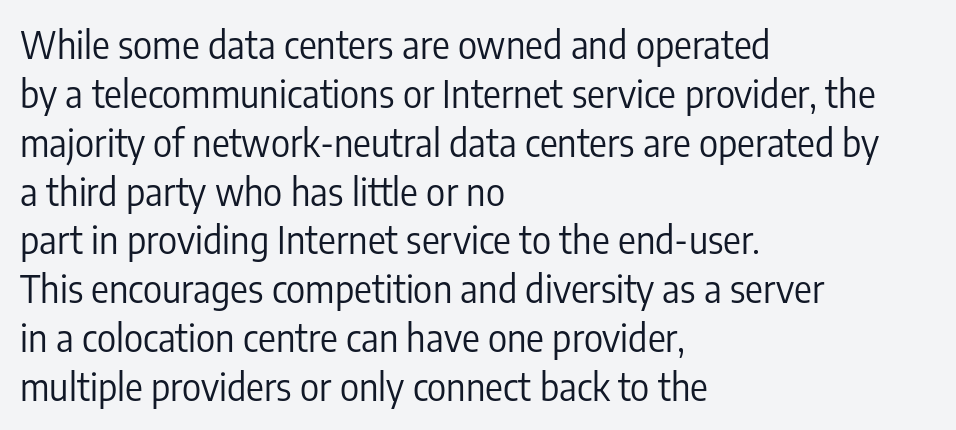
Q: Is the text bold? A: No.
Q: Is the text italic (slanted)? A: No, it is upright.
Q: Is the typeface a serif or a sans-serif typeface? A: Sans-serif.
Q: Is the text underlined? A: No.
Q: How is the paragraph aligned? A: Left-aligned.
Q: Is the spacing between letters normal or unusually wide? A: Normal.
Q: Is the spacing between lines tight, normal or loose? A: Normal.
Q: Width (condensed, normal, or wide)? A: Condensed.
Q: Stroke contrast? A: Low.
Q: x-height? A: Medium.
Q: Monospaced? A: No.
